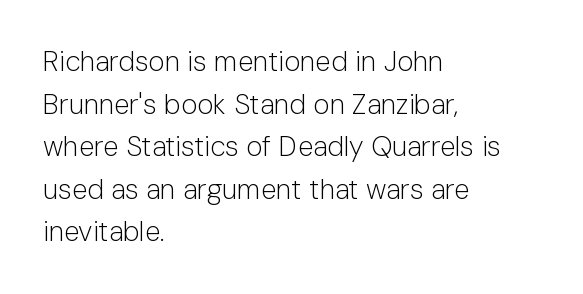
{"serif": "no", "italic": "no", "bold": "no", "weight": "light", "width": "normal", "stroke_contrast": "low", "x_height": "medium", "monospaced": "no", "underline": "no", "align": "left", "line_spacing": "normal", "line_spacing_ratio": 1.52, "letter_spacing": "normal", "letter_spacing_em": 0.0, "glyph_px": 28}
